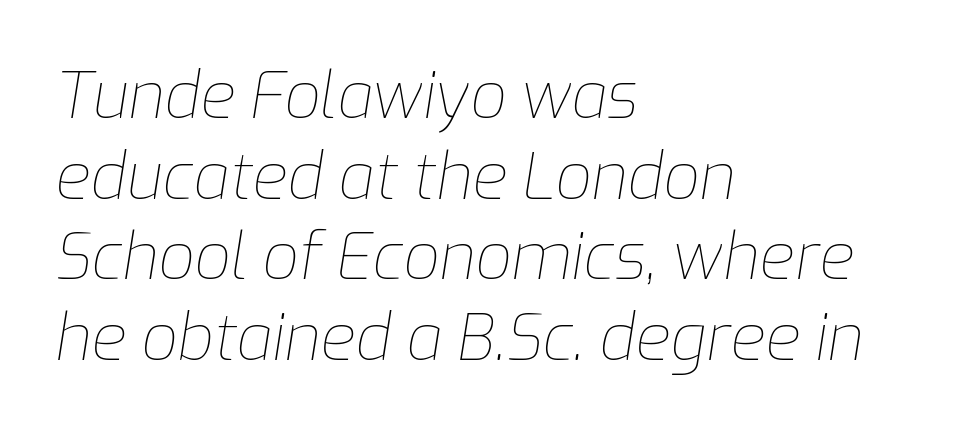
{"italic": "yes", "lean": "right", "slant_degrees": 9, "bold": "no", "weight": "thin", "width": "normal", "stroke_contrast": "low", "x_height": "medium", "monospaced": "no", "underline": "no", "align": "left", "line_spacing": "normal", "line_spacing_ratio": 1.26, "letter_spacing": "normal", "letter_spacing_em": 0.0, "glyph_px": 64}
